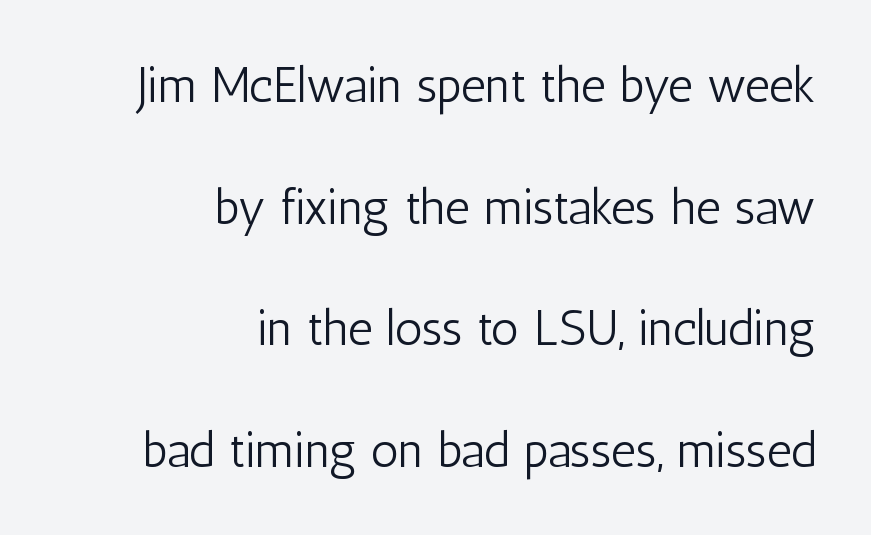
{"serif": "no", "italic": "no", "bold": "no", "weight": "light", "width": "condensed", "stroke_contrast": "low", "x_height": "medium", "monospaced": "no", "underline": "no", "align": "right", "line_spacing": "loose", "line_spacing_ratio": 2.48, "letter_spacing": "normal", "letter_spacing_em": 0.0, "glyph_px": 49}
